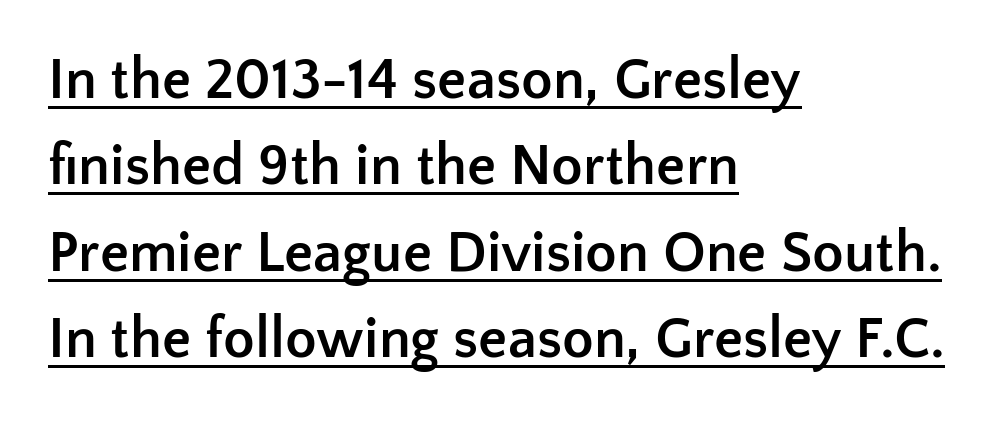
Q: Is the text bold? A: Yes.
Q: Is the text italic (slanted)? A: No, it is upright.
Q: Is the typeface a serif or a sans-serif typeface? A: Sans-serif.
Q: Is the text underlined? A: Yes.
Q: How is the paragraph aligned? A: Left-aligned.
Q: Is the spacing between letters normal or unusually wide? A: Normal.
Q: Is the spacing between lines tight, normal or loose? A: Normal.
Q: Width (condensed, normal, or wide)? A: Normal.
Q: Stroke contrast? A: Low.
Q: x-height? A: Medium.
Q: Monospaced? A: No.
